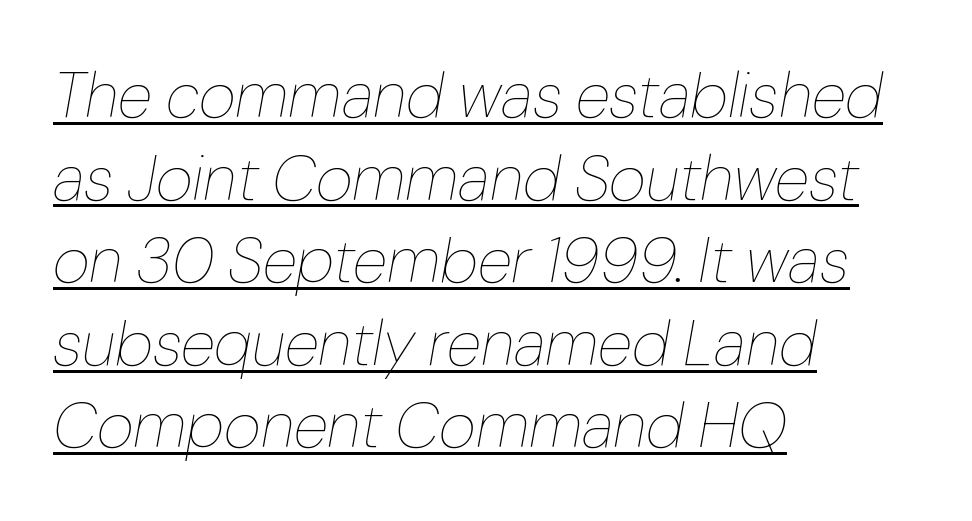
{"italic": "yes", "lean": "right", "slant_degrees": 10, "bold": "no", "weight": "thin", "width": "normal", "stroke_contrast": "low", "x_height": "medium", "monospaced": "no", "underline": "yes", "align": "left", "line_spacing": "normal", "line_spacing_ratio": 1.29, "letter_spacing": "normal", "letter_spacing_em": 0.0, "glyph_px": 64}
